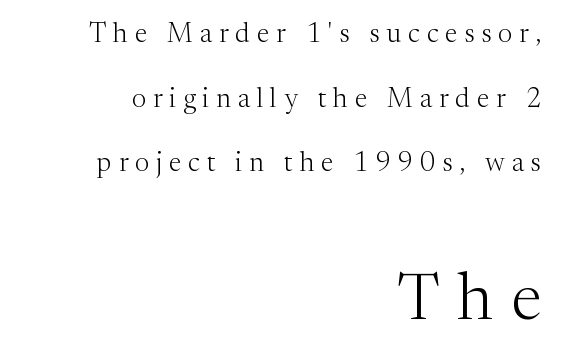
Reading down the column, the eye jumps a long way to each next line. The passage shown begins with its smaller block and ends with its larger one. The compositor pushed each line to the right boundary. Posture: straight, roman, zero tilt. Words appear elongated and porous because spacing is wide.
